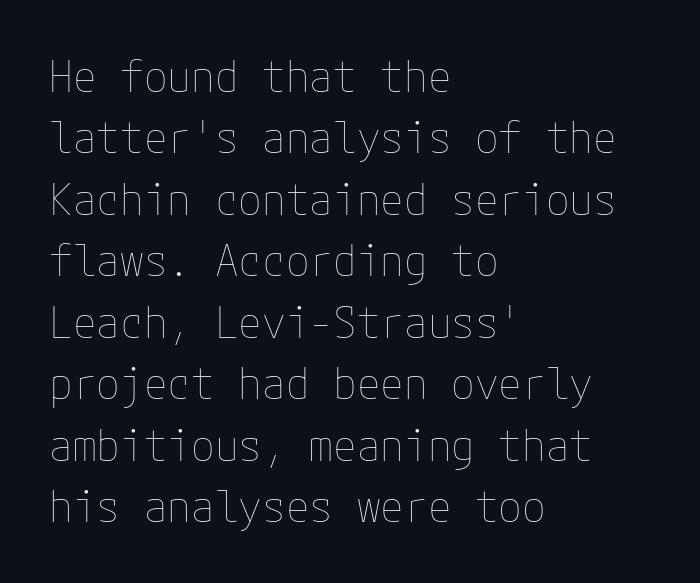
The space beneath each line is pristine and unruled. The tracking reads as untouched default to a designer's eye. Rows of type keep a routine distance in the vertical direction. These lines stack with their left ends in a neat column. Stems here are at most as thick as an everyday book face. Is there any slant? The stems are plumb.
